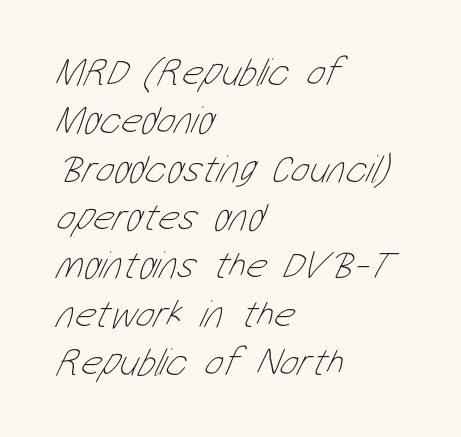
{"bold": "no", "weight": "thin", "width": "condensed", "stroke_contrast": "low", "x_height": "medium", "monospaced": "no", "underline": "no", "align": "left", "line_spacing_ratio": 1.24, "letter_spacing": "normal", "letter_spacing_em": 0.0, "glyph_px": 39}
